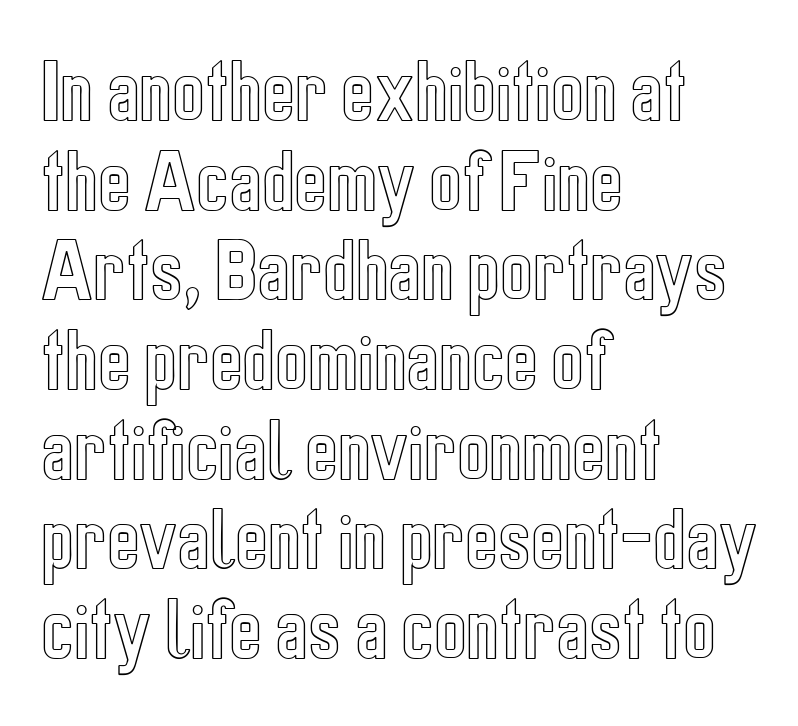
{"italic": "no", "width": "condensed", "x_height": "medium", "monospaced": "no", "underline": "no", "align": "left", "line_spacing": "normal", "line_spacing_ratio": 1.3, "letter_spacing": "normal", "letter_spacing_em": 0.0, "glyph_px": 69}
